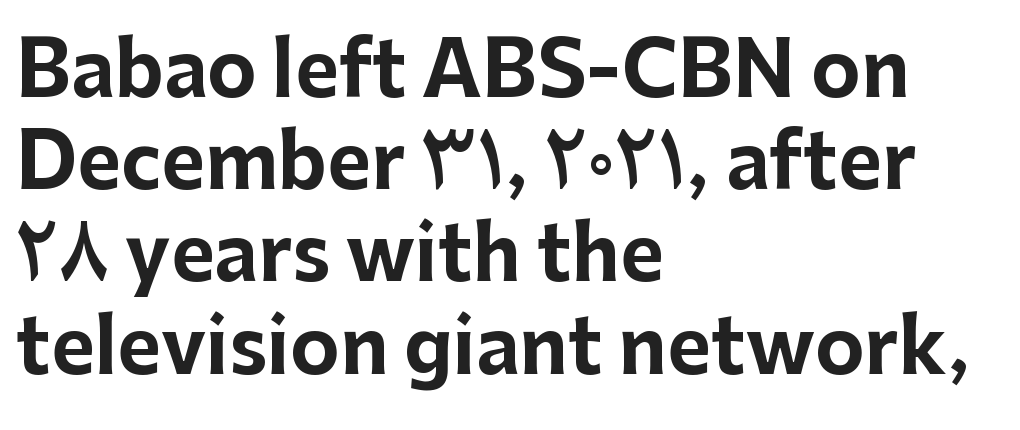
{"serif": "no", "italic": "no", "bold": "yes", "weight": "bold", "width": "normal", "stroke_contrast": "low", "x_height": "medium", "monospaced": "no", "underline": "no", "align": "left", "line_spacing_ratio": 1.23, "letter_spacing": "normal", "letter_spacing_em": 0.0, "glyph_px": 75}
